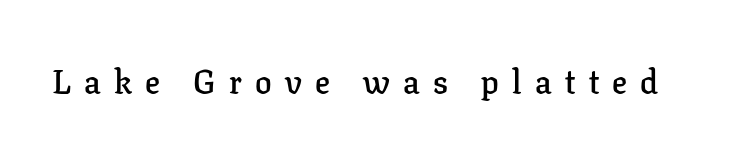
Q: Is the text bold? A: Semi-bold.
Q: Is the text italic (slanted)? A: No, it is upright.
Q: Is the typeface a serif or a sans-serif typeface? A: Serif.
Q: Is the text underlined? A: No.
Q: Is the spacing between letters normal or unusually wide? A: Unusually wide.
Q: Width (condensed, normal, or wide)? A: Normal.
Q: Stroke contrast? A: Low.
Q: x-height? A: Medium.
Q: Monospaced? A: No.
